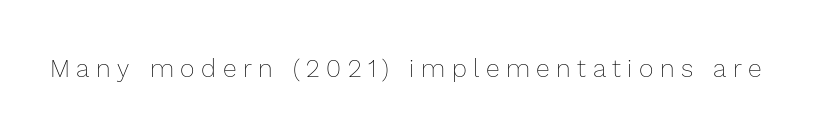
Q: Is the text bold? A: No.
Q: Is the text italic (slanted)? A: No, it is upright.
Q: Is the text underlined? A: No.
Q: Is the spacing between letters normal or unusually wide? A: Unusually wide.
